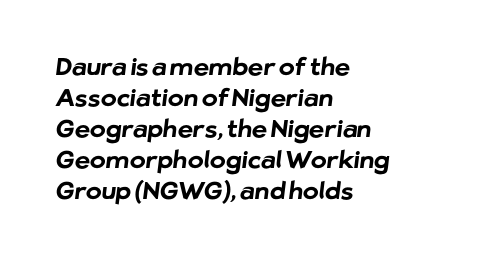
Q: Is the text bold? A: Yes.
Q: Is the text underlined? A: No.
Q: How is the paragraph aligned? A: Left-aligned.
Q: Is the spacing between letters normal or unusually wide? A: Normal.
Q: Is the spacing between lines tight, normal or loose? A: Normal.
